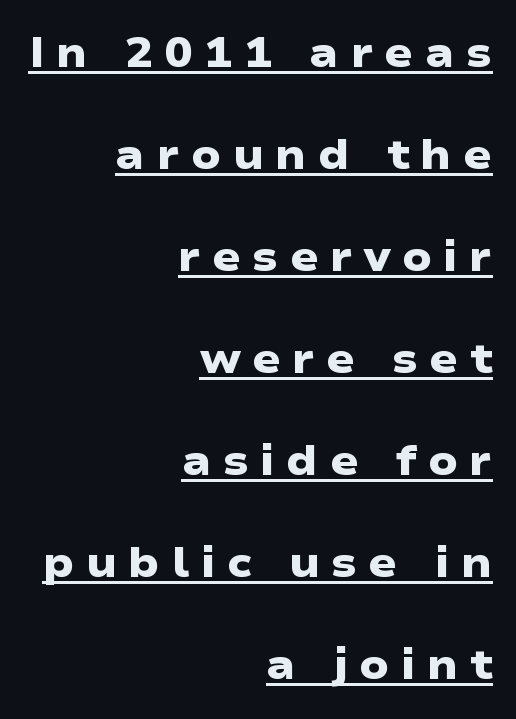
{"serif": "no", "bold": "yes", "weight": "heavy", "width": "wide", "stroke_contrast": "low", "x_height": "medium", "monospaced": "no", "underline": "yes", "align": "right", "line_spacing": "loose", "line_spacing_ratio": 2.43, "letter_spacing": "wide", "letter_spacing_em": 0.27, "glyph_px": 42}
